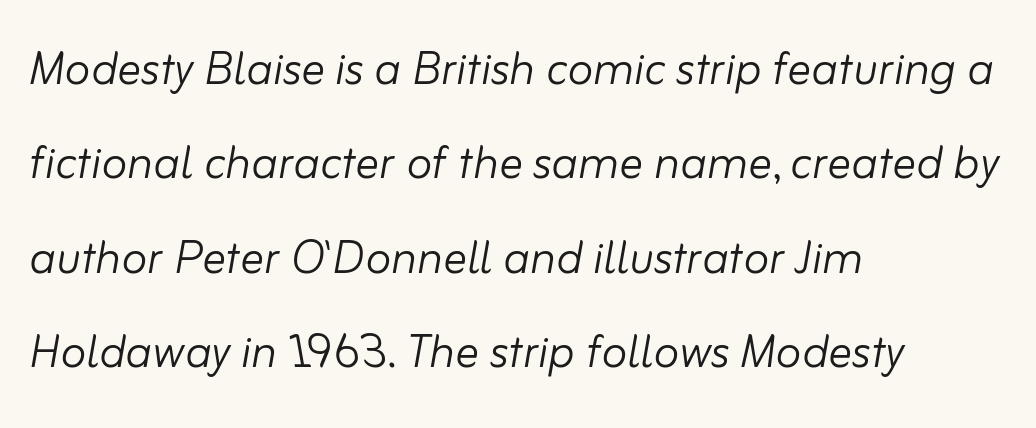
Is the block centered? No — it sits flush against the left margin. This sample uses an oblique cut, with every glyph tilted off the vertical. Students, note that the glyphs here touch the page at normal intervals. Looks like regular typesetting: each glyph gets only the width it needs. Descenders hang freely into open space. The lines sit at an ordinary, default distance from one another.
